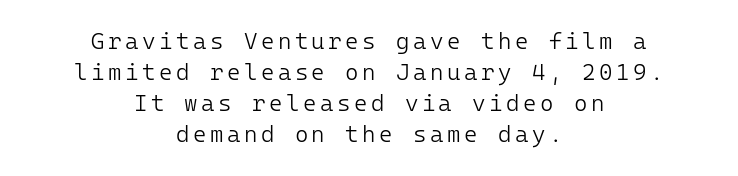
No word sits above an underline. This sample keeps an unexceptional amount of space between lines. It's the straight-up-and-down kind of type. Typeset on center — no edge is straight. The typeface has the unassuming heft of standard copy or less.
